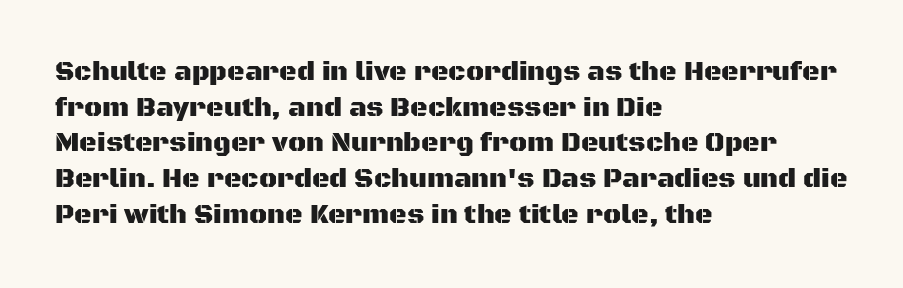
Line spacing here is normal. In terms of posture, this sample is upright. A bare baseline throughout the passage. Does the copy run flush right? No — it runs flush left. You could call the tracking neutral — neither tight nor loose.
